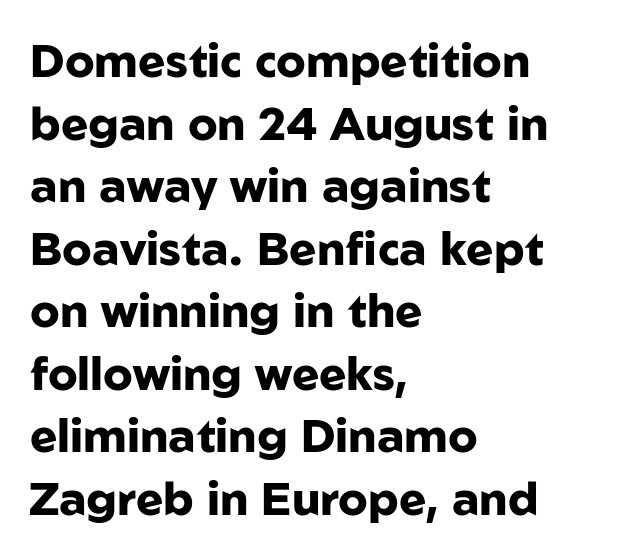
In terms of letterspacing, this is plain default setting. Students, this is bold: see how much ink each stroke carries. Descender tails drop into unmarked territory. This sample keeps an unexceptional amount of space between lines. In terms of letterform style, serifs are entirely absent. The passage is arranged the way most books set body copy — flush left.
